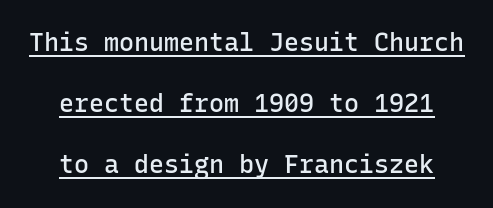
The image shows 25 px text type, upright; set loose line spacing (2.45x), normal letter spacing, underlined.
